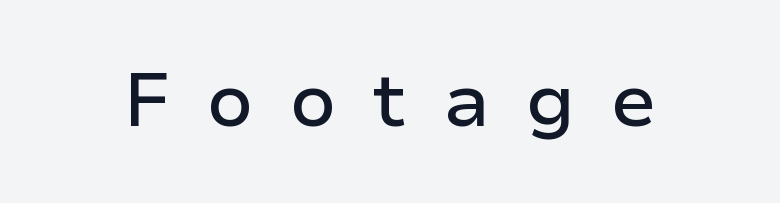
The image shows 75 px sans-serif type, upright; set unusually wide letter spacing (+0.47 em), not underlined; low stroke contrast and a medium x-height.
